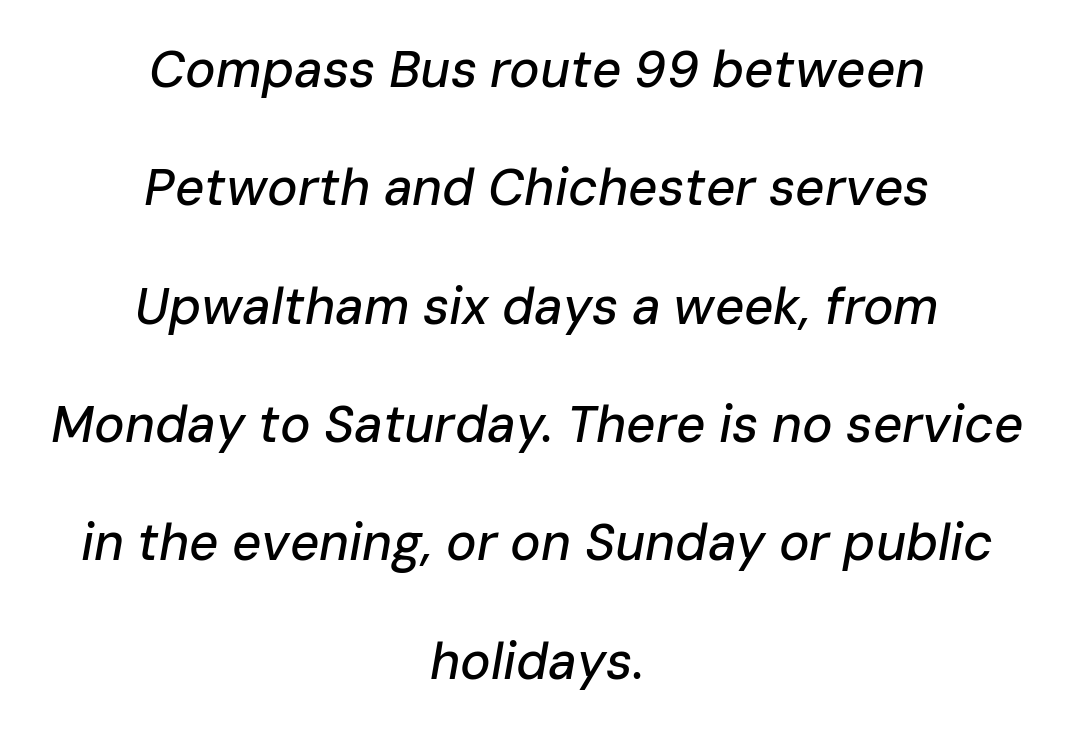
Q: Is the text italic (slanted)? A: Yes, it leans right by about 10 degrees.
Q: Is the text underlined? A: No.
Q: How is the paragraph aligned? A: Centered.
Q: Is the spacing between letters normal or unusually wide? A: Normal.
Q: Is the spacing between lines tight, normal or loose? A: Loose.
Q: Width (condensed, normal, or wide)? A: Normal.
Q: Stroke contrast? A: Low.
Q: x-height? A: Medium.
Q: Monospaced? A: No.
